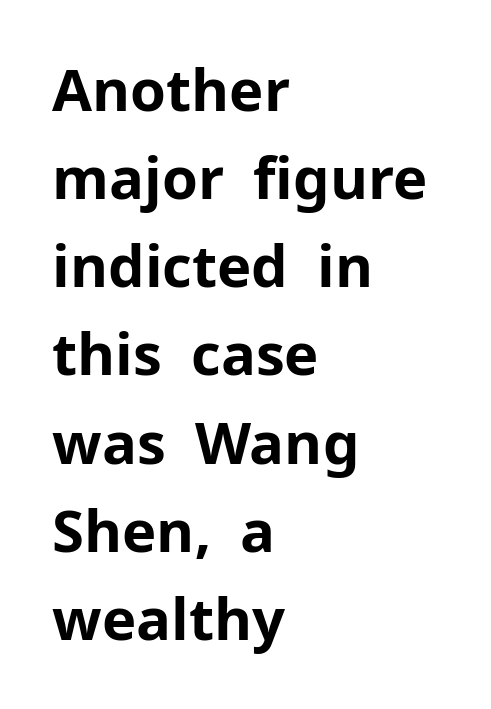
{"serif": "no", "italic": "no", "bold": "yes", "weight": "bold", "width": "normal", "stroke_contrast": "low", "x_height": "medium", "monospaced": "no", "underline": "no", "align": "left", "line_spacing": "normal", "line_spacing_ratio": 1.52, "letter_spacing": "normal", "letter_spacing_em": 0.0, "glyph_px": 58}
